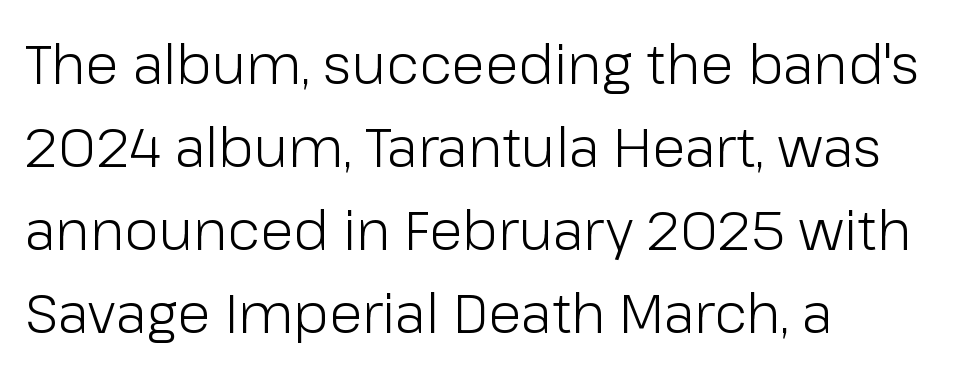
Q: Is the text bold? A: No.
Q: Is the text italic (slanted)? A: No, it is upright.
Q: Is the typeface a serif or a sans-serif typeface? A: Sans-serif.
Q: Is the text underlined? A: No.
Q: How is the paragraph aligned? A: Left-aligned.
Q: Is the spacing between letters normal or unusually wide? A: Normal.
Q: Is the spacing between lines tight, normal or loose? A: Normal.
Q: Width (condensed, normal, or wide)? A: Normal.
Q: Stroke contrast? A: Low.
Q: x-height? A: Medium.
Q: Monospaced? A: No.
